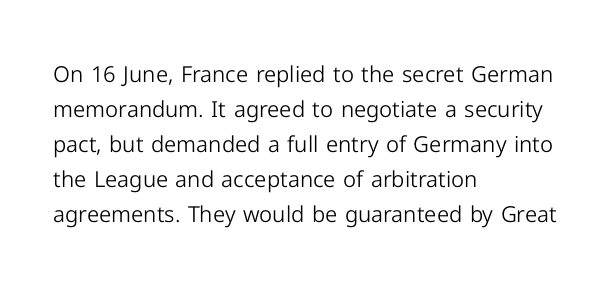
{"italic": "no", "bold": "no", "underline": "no", "align": "left", "line_spacing": "normal", "line_spacing_ratio": 1.59, "letter_spacing": "normal", "letter_spacing_em": 0.0, "glyph_px": 22}
